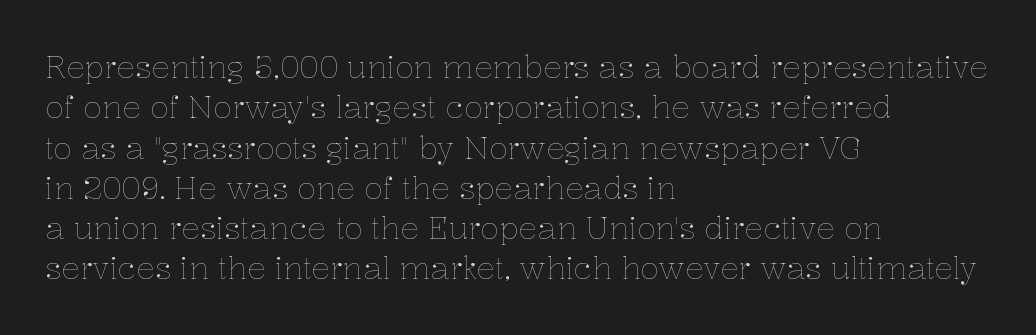
{"italic": "no", "bold": "no", "weight": "thin", "width": "normal", "stroke_contrast": "low", "x_height": "medium", "monospaced": "no", "underline": "no", "align": "left", "line_spacing": "normal", "line_spacing_ratio": 1.3, "letter_spacing": "normal", "letter_spacing_em": 0.0, "glyph_px": 31}
